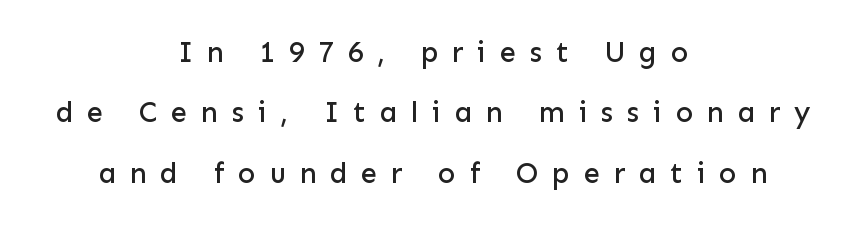
The image shows 29 px sans-serif type, upright; set centered, loose line spacing (2.08x), unusually wide letter spacing (+0.47 em), not underlined; low stroke contrast and a medium x-height.
